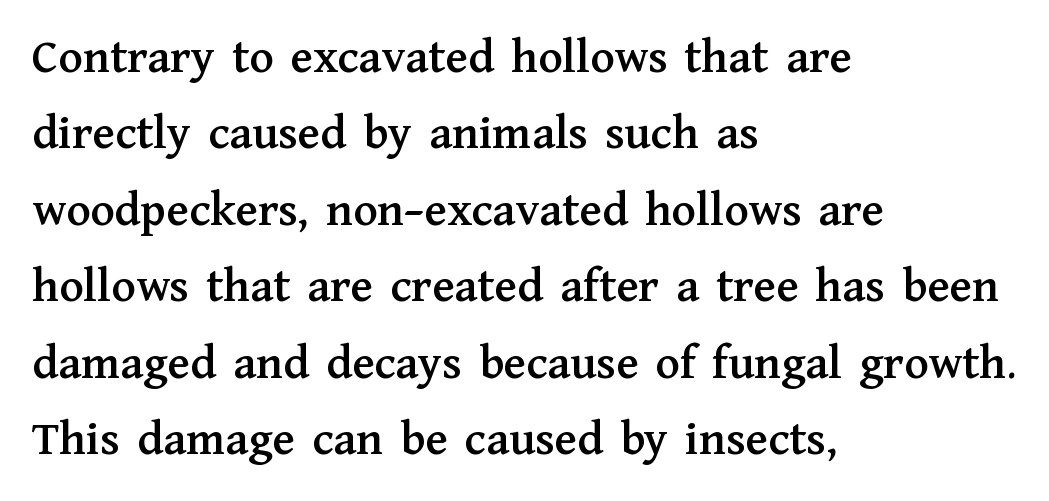
{"serif": "yes", "italic": "no", "width": "normal", "stroke_contrast": "medium", "x_height": "medium", "monospaced": "no", "underline": "no", "align": "left", "line_spacing": "normal", "line_spacing_ratio": 1.53, "letter_spacing": "normal", "letter_spacing_em": 0.0, "glyph_px": 50}
